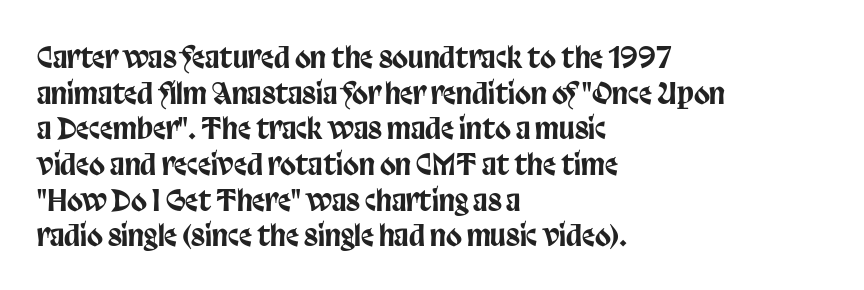
The image shows 29 px condensed sans-serif type, upright; set left-aligned, line spacing 1.23x, normal letter spacing, not underlined; low stroke contrast and a large x-height.
